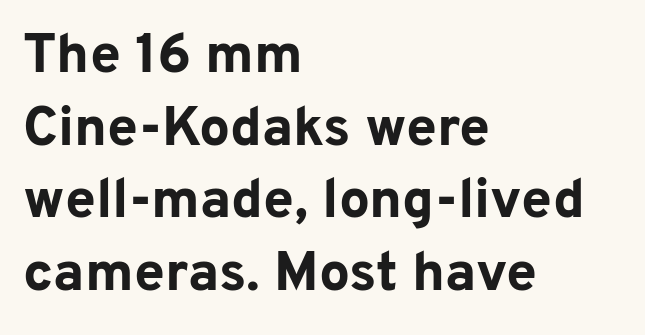
Q: Is the text bold? A: Yes.
Q: Is the text italic (slanted)? A: No, it is upright.
Q: Is the typeface a serif or a sans-serif typeface? A: Sans-serif.
Q: Is the text underlined? A: No.
Q: How is the paragraph aligned? A: Left-aligned.
Q: Is the spacing between letters normal or unusually wide? A: Normal.
Q: Is the spacing between lines tight, normal or loose? A: Normal.
Q: Width (condensed, normal, or wide)? A: Normal.
Q: Stroke contrast? A: Low.
Q: x-height? A: Medium.
Q: Monospaced? A: No.
